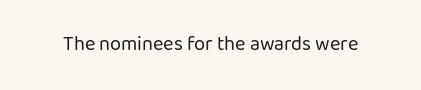
{"italic": "no", "bold": "no", "underline": "no", "letter_spacing": "normal", "letter_spacing_em": 0.0, "glyph_px": 20}
